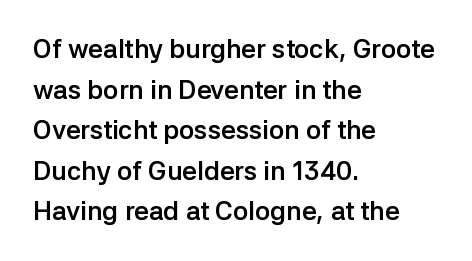
{"italic": "no", "bold": "yes", "underline": "no", "align": "left", "line_spacing": "normal", "line_spacing_ratio": 1.56, "letter_spacing": "normal", "letter_spacing_em": 0.0, "glyph_px": 26}
